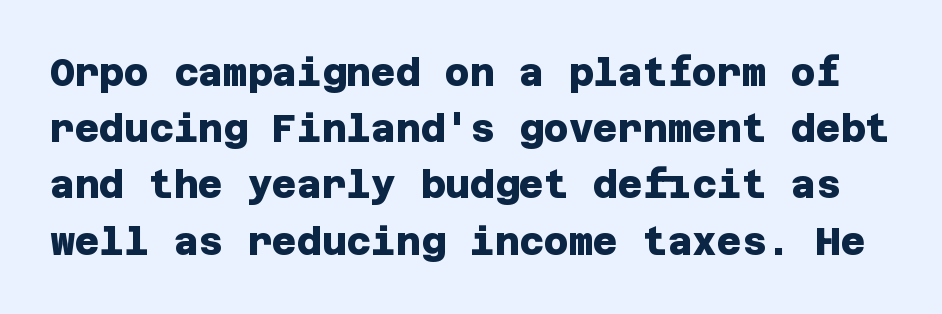
{"serif": "no", "bold": "yes", "weight": "heavy", "width": "normal", "stroke_contrast": "low", "x_height": "large", "underline": "no", "line_spacing": "normal", "line_spacing_ratio": 1.48, "letter_spacing": "normal", "letter_spacing_em": 0.0, "glyph_px": 38}
